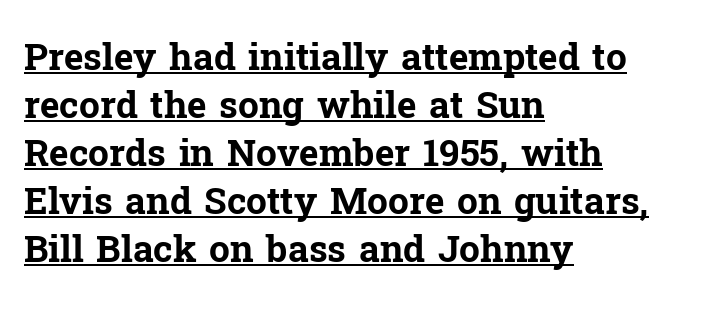
{"serif": "yes", "italic": "no", "bold": "yes", "weight": "bold", "width": "normal", "stroke_contrast": "low", "x_height": "medium", "monospaced": "no", "underline": "yes", "align": "left", "line_spacing": "normal", "line_spacing_ratio": 1.3, "letter_spacing": "normal", "letter_spacing_em": 0.0, "glyph_px": 37}
